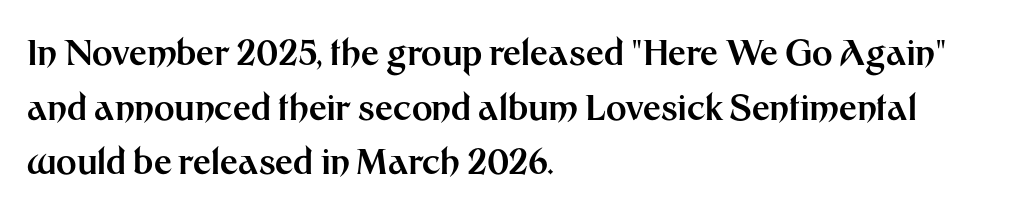
{"serif": "no", "italic": "no", "bold": "yes", "weight": "bold", "width": "normal", "stroke_contrast": "medium", "x_height": "medium", "monospaced": "no", "underline": "no", "align": "left", "line_spacing": "normal", "line_spacing_ratio": 1.56, "letter_spacing": "normal", "letter_spacing_em": 0.0, "glyph_px": 35}
